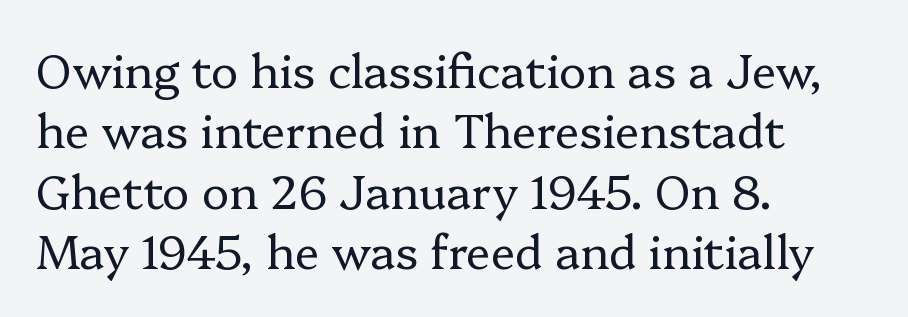
Descenders are the only things crossing below the line. The typeface chosen for these lines features serifs. The face used here is proportionally spaced, like ordinary book or web type. These glyphs show unthickened strokes, regular width or finer.
